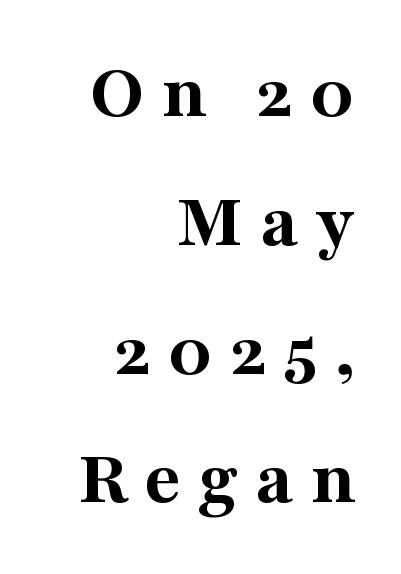
Q: Is the text bold? A: Yes.
Q: Is the text italic (slanted)? A: No, it is upright.
Q: Is the typeface a serif or a sans-serif typeface? A: Serif.
Q: Is the text underlined? A: No.
Q: How is the paragraph aligned? A: Right-aligned.
Q: Is the spacing between letters normal or unusually wide? A: Unusually wide.
Q: Is the spacing between lines tight, normal or loose? A: Normal.
Q: Width (condensed, normal, or wide)? A: Normal.
Q: Stroke contrast? A: Medium.
Q: x-height? A: Medium.
Q: Monospaced? A: No.
